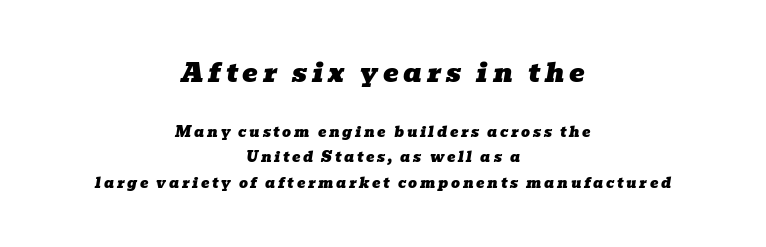
The image shows 26 px text type, italic (leaning right); set centered, line spacing 1.84x, not underlined; the first (top) block is 1.86x larger.
